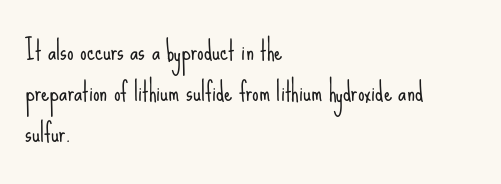
The gap between lines stays unmarked. No extra tracking has been applied to these lines. Does the leading feel generous? No, just average. Short and long lines alike share a common starting point at left.
